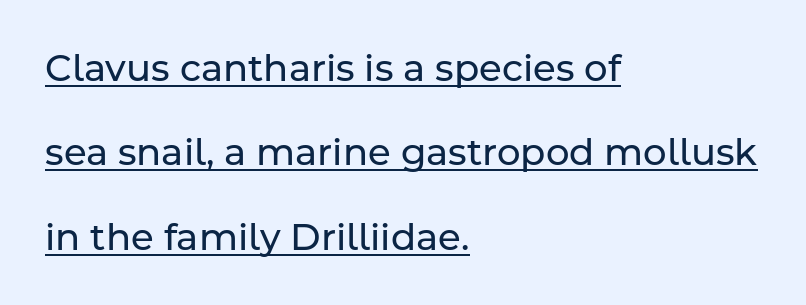
{"serif": "no", "italic": "no", "bold": "no", "weight": "regular", "width": "normal", "stroke_contrast": "low", "x_height": "medium", "monospaced": "no", "underline": "yes", "align": "left", "line_spacing": "loose", "line_spacing_ratio": 2.28, "letter_spacing": "normal", "letter_spacing_em": 0.0, "glyph_px": 37}
